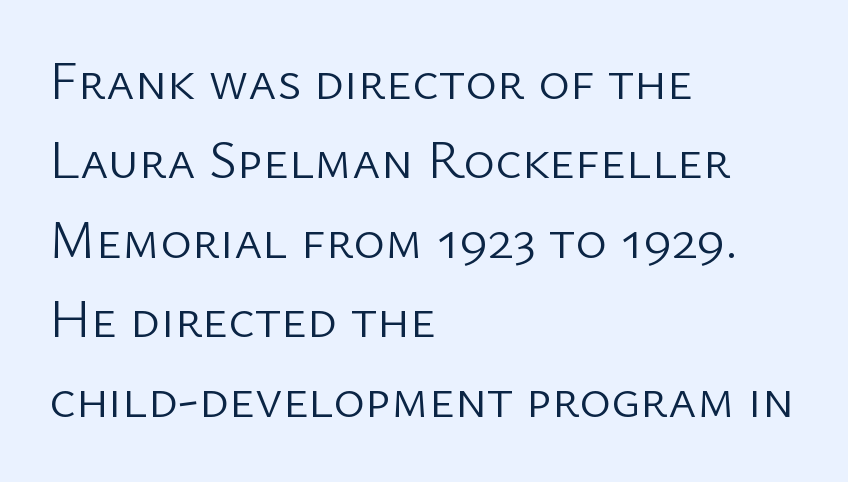
Plain, unruled lines of type. This is not heavy type; no bold has been used. Quick note: not italic, upright. Each letter keeps its own natural width here, so spacing adapts to shape. Each line starts at the same left margin while the right side varies.
